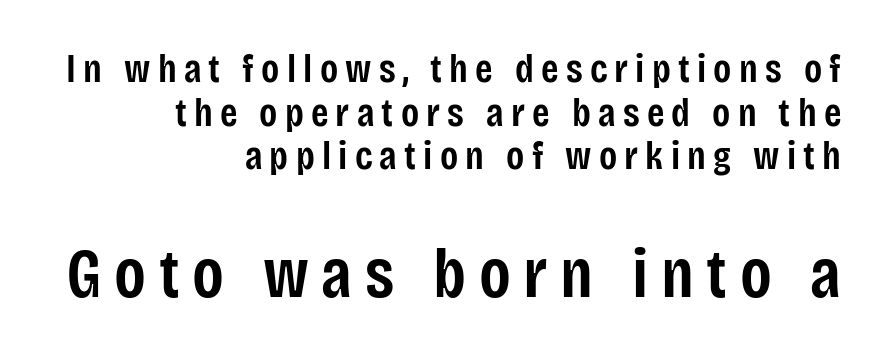
Q: Is the text bold? A: Semi-bold.
Q: Is the text italic (slanted)? A: No, it is upright.
Q: Is the typeface a serif or a sans-serif typeface? A: Sans-serif.
Q: Is the text underlined? A: No.
Q: How is the paragraph aligned? A: Right-aligned.
Q: Is the spacing between lines tight, normal or loose? A: Tight.
Q: Which block of text is set in a larger size, the first (top) or the second (bottom)? A: The second (bottom) one.
Q: Width (condensed, normal, or wide)? A: Condensed.
Q: Stroke contrast? A: Low.
Q: x-height? A: Large.
Q: Monospaced? A: No.
